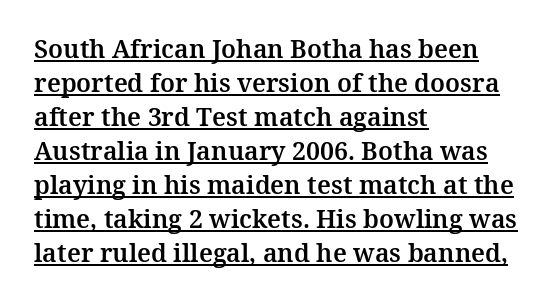
Q: Is the text italic (slanted)? A: No, it is upright.
Q: Is the text underlined? A: Yes.
Q: How is the paragraph aligned? A: Left-aligned.
Q: Is the spacing between letters normal or unusually wide? A: Normal.
Q: Is the spacing between lines tight, normal or loose? A: Normal.
